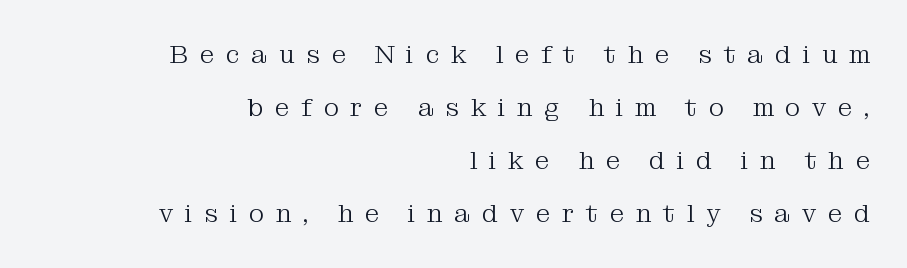
Q: Is the text bold? A: No.
Q: Is the text italic (slanted)? A: No, it is upright.
Q: Is the text underlined? A: No.
Q: How is the paragraph aligned? A: Right-aligned.
Q: Is the spacing between letters normal or unusually wide? A: Unusually wide.
Q: Is the spacing between lines tight, normal or loose? A: Loose.
